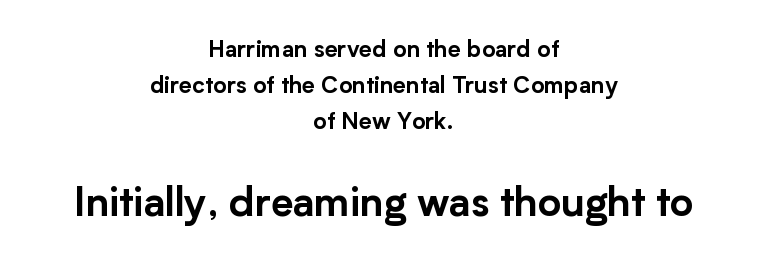
Posture: vertical. Rule under the text: the space is simply empty. Stroke terminals: plain, sans-serif. A normal amount of white space separates one row of letters from the next. Spacing verdict: proportional, widths tailored to each character. Size contrast runs from small at the top to large at the bottom.
